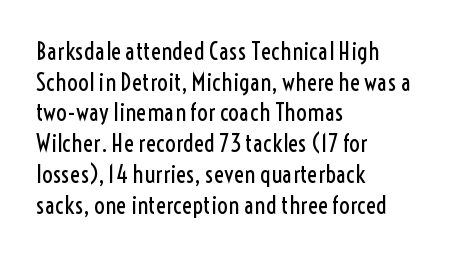
{"italic": "no", "bold": "no", "underline": "no", "align": "left", "line_spacing": "normal", "line_spacing_ratio": 1.28, "letter_spacing": "normal", "letter_spacing_em": 0.0, "glyph_px": 24}
